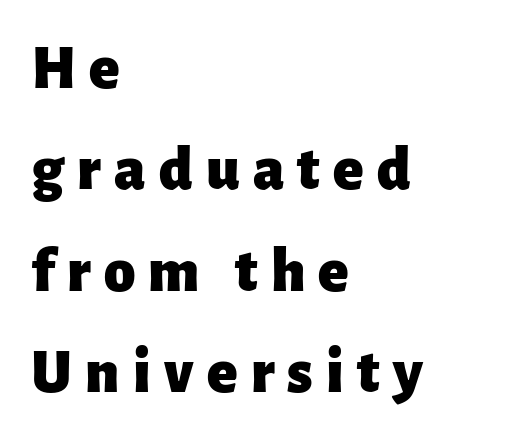
Visually the block forms a straight wall on the left and a jagged coastline on the right. A bare baseline throughout the passage. Strong, thick strokes mark this as bold type. Is there any slant? The stems are plumb. Students, note that the glyphs here are deliberately spaced far apart. Looks like regular typesetting: each glyph gets only the width it needs.
